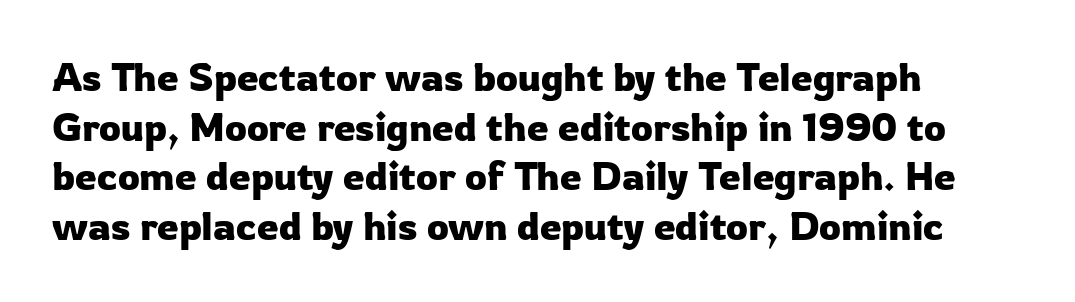
Q: Is the text italic (slanted)? A: No, it is upright.
Q: Is the typeface a serif or a sans-serif typeface? A: Sans-serif.
Q: Is the text underlined? A: No.
Q: How is the paragraph aligned? A: Left-aligned.
Q: Is the spacing between letters normal or unusually wide? A: Normal.
Q: Is the spacing between lines tight, normal or loose? A: Normal.
Q: Width (condensed, normal, or wide)? A: Normal.
Q: Stroke contrast? A: Low.
Q: x-height? A: Medium.
Q: Monospaced? A: No.
